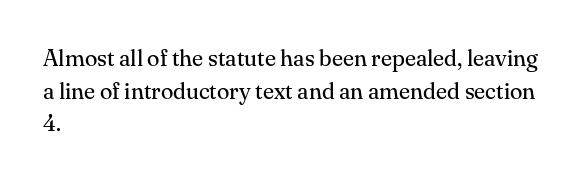
The image shows 23 px text type, upright; set left-aligned, normal line spacing (1.42x), normal letter spacing, not underlined.
